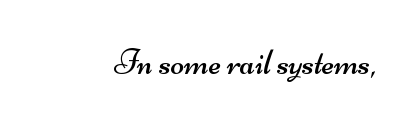
Serifs: no, the terminals of the letterforms are clean. The rendering uses natural spacing where letterforms have individual widths. Stroke thickness stays within the range of a standard reading face or lighter. Anything drawn beneath the words? Only blank space.
